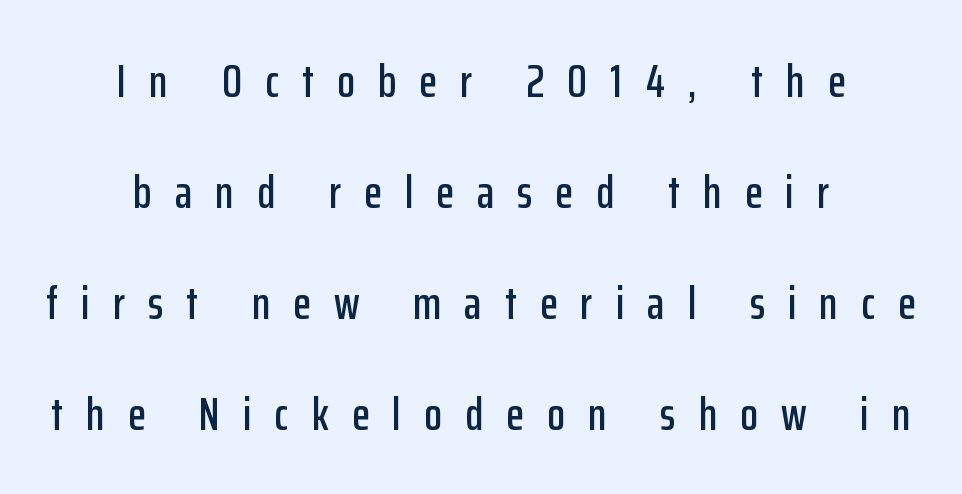
The image shows 47 px condensed sans-serif type, upright; set centered, loose line spacing (2.36x), unusually wide letter spacing (+0.49 em), not underlined; low stroke contrast and a medium x-height.
